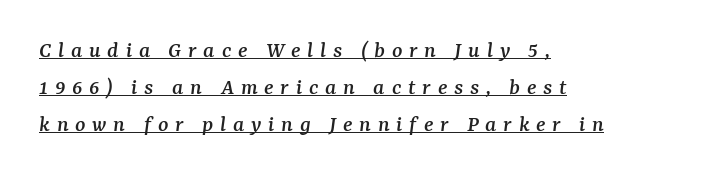
{"italic": "yes", "lean": "right", "slant_degrees": 7, "underline": "yes", "align": "left", "line_spacing": "normal", "line_spacing_ratio": 1.54, "letter_spacing": "wide", "letter_spacing_em": 0.28, "glyph_px": 24}
